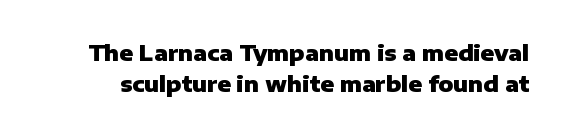
{"italic": "no", "bold": "yes", "underline": "no", "line_spacing": "normal", "line_spacing_ratio": 1.43, "letter_spacing": "normal", "letter_spacing_em": 0.0, "glyph_px": 22}
